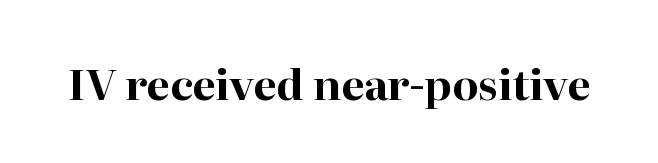
Q: Is the text bold? A: Yes.
Q: Is the text italic (slanted)? A: No, it is upright.
Q: Is the typeface a serif or a sans-serif typeface? A: Serif.
Q: Is the text underlined? A: No.
Q: Is the spacing between letters normal or unusually wide? A: Normal.
Q: Width (condensed, normal, or wide)? A: Normal.
Q: Stroke contrast? A: High.
Q: x-height? A: Medium.
Q: Monospaced? A: No.
